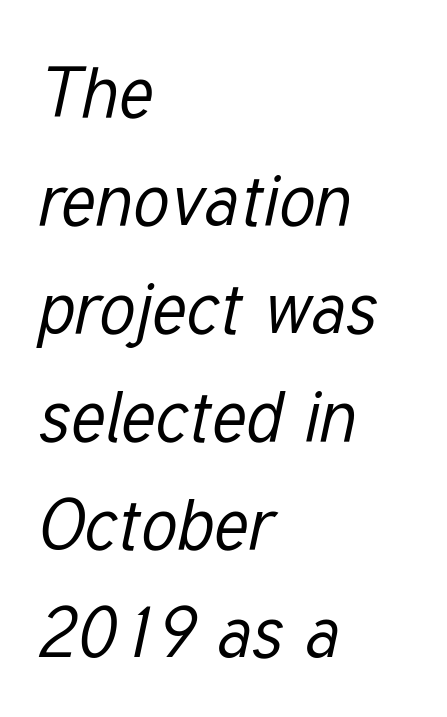
{"italic": "yes", "lean": "right", "slant_degrees": 12, "bold": "no", "weight": "regular", "width": "condensed", "stroke_contrast": "low", "x_height": "medium", "monospaced": "no", "underline": "no", "align": "left", "line_spacing": "normal", "line_spacing_ratio": 1.52, "letter_spacing": "normal", "letter_spacing_em": 0.0, "glyph_px": 71}
